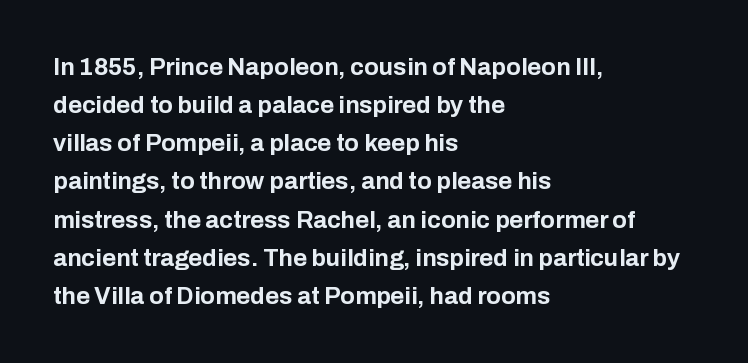
The image shows 24 px bold type, upright; set left-aligned, normal line spacing (1.59x), normal letter spacing, not underlined.
